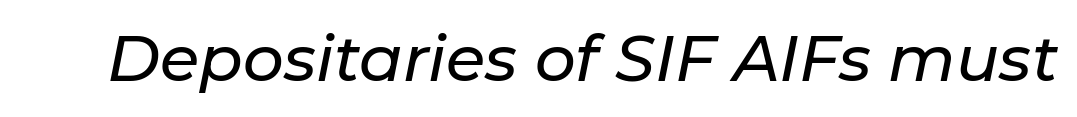
The rendering uses natural spacing where letterforms have individual widths. The lettering tilts uniformly, giving the passage an italic look. The letters sit at their default tracking, neither squeezed nor spread. The passage shown is not underscored anywhere.
